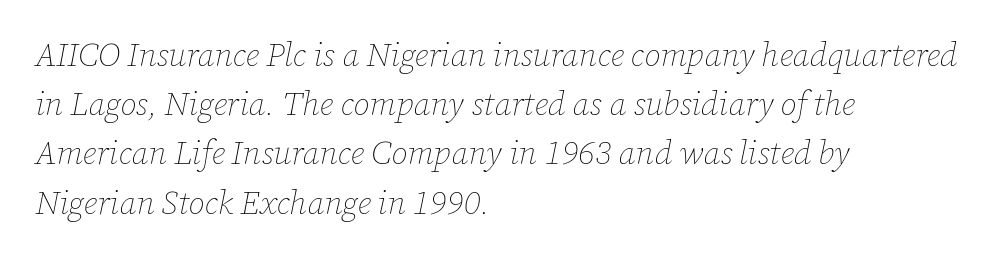
Q: Is the text bold? A: No.
Q: Is the text italic (slanted)? A: Yes, it leans right by about 12 degrees.
Q: Is the text underlined? A: No.
Q: How is the paragraph aligned? A: Left-aligned.
Q: Is the spacing between letters normal or unusually wide? A: Normal.
Q: Is the spacing between lines tight, normal or loose? A: Normal.
Q: Width (condensed, normal, or wide)? A: Normal.
Q: Stroke contrast? A: Low.
Q: x-height? A: Medium.
Q: Monospaced? A: No.
